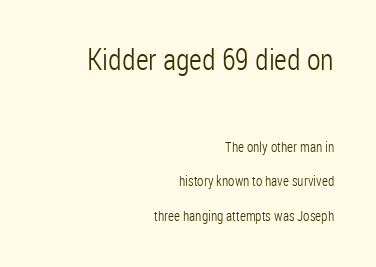
Line endings align vertically; line beginnings do not. Compared with a typical body face, this is equally light or lighter still. Tall strokes in this sample are plumb rather than angled. Looks like regular typesetting: each glyph gets only the width it needs. You could fit nearly another row in the gap between these rows. Underlining? Definitely not there.
